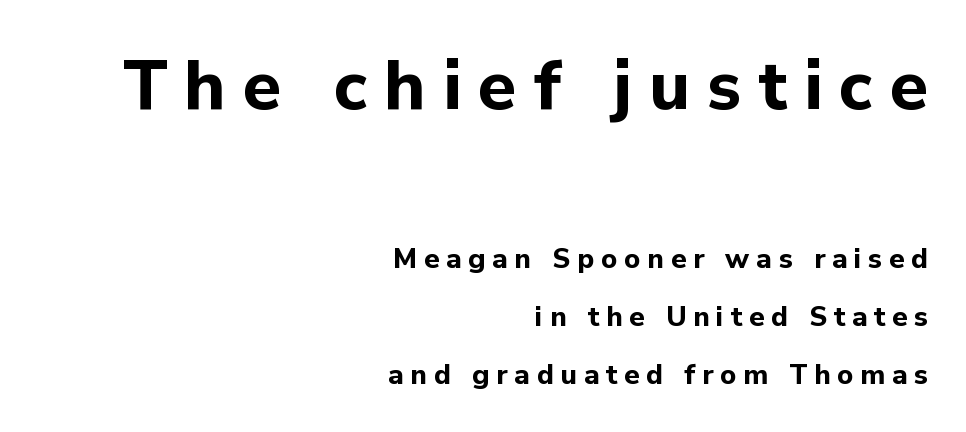
{"serif": "no", "italic": "no", "bold": "yes", "weight": "bold", "width": "normal", "stroke_contrast": "low", "x_height": "medium", "monospaced": "no", "underline": "no", "align": "right", "line_spacing": "loose", "line_spacing_ratio": 2.07, "letter_spacing": "wide", "letter_spacing_em": 0.24, "larger_block": "first", "size_ratio": 2.5, "glyph_px": 70}
